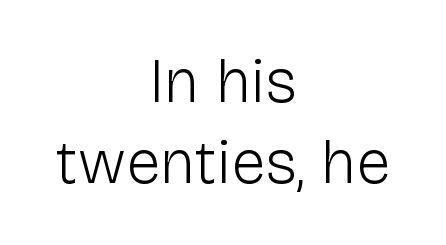
Caption: face not bold, strokes unweighted. No word sits above an underline. The rendering shows plain stroke endings on the letterforms — a sans-serif design. Alignment: centered. The lines sit at an ordinary, default distance from one another.
